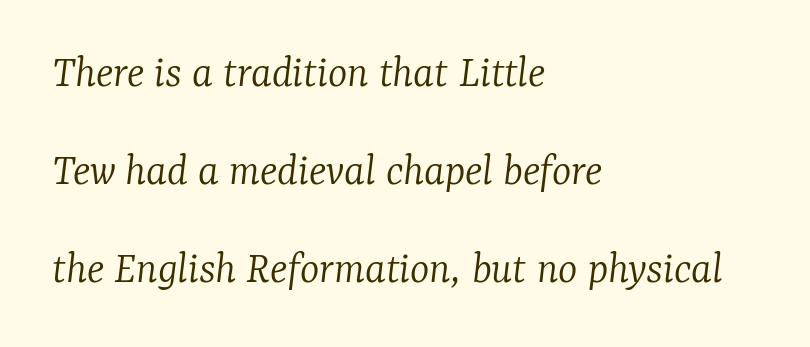
Q: Is the text bold? A: No.
Q: Is the text italic (slanted)? A: Yes, it leans right by about 7 degrees.
Q: Is the typeface a serif or a sans-serif typeface? A: Serif.
Q: Is the text underlined? A: No.
Q: How is the paragraph aligned? A: Left-aligned.
Q: Is the spacing between letters normal or unusually wide? A: Normal.
Q: Is the spacing between lines tight, normal or loose? A: Loose.
Q: Width (condensed, normal, or wide)? A: Normal.
Q: Stroke contrast? A: Low.
Q: x-height? A: Medium.
Q: Monospaced? A: No.
